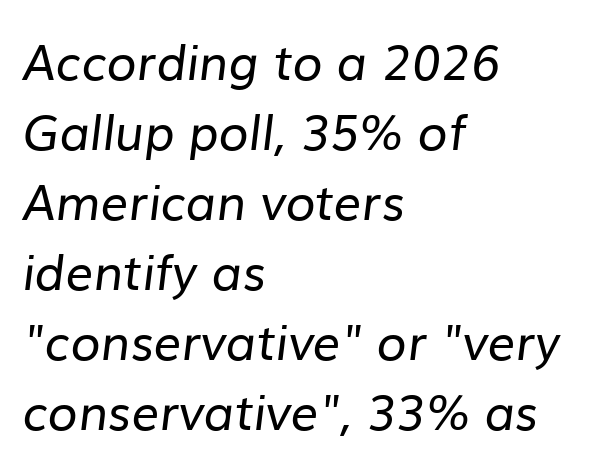
Q: Is the text bold? A: No.
Q: Is the typeface a serif or a sans-serif typeface? A: Sans-serif.
Q: Is the text underlined? A: No.
Q: How is the paragraph aligned? A: Left-aligned.
Q: Is the spacing between letters normal or unusually wide? A: Normal.
Q: Is the spacing between lines tight, normal or loose? A: Normal.
Q: Width (condensed, normal, or wide)? A: Normal.
Q: Stroke contrast? A: Low.
Q: x-height? A: Medium.
Q: Monospaced? A: No.
